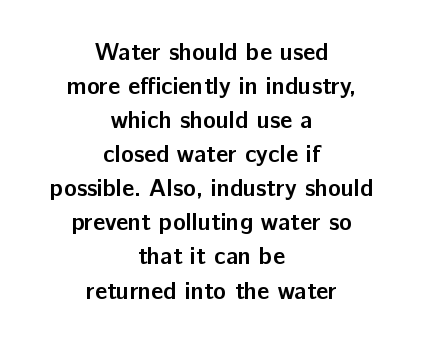
Rows of type keep a routine distance in the vertical direction. Underline: absent. How are the letters spaced? Ordinarily, with no added tracking. The paragraph shown floats in the horizontal middle. Chunky letters — that's bold for sure.
